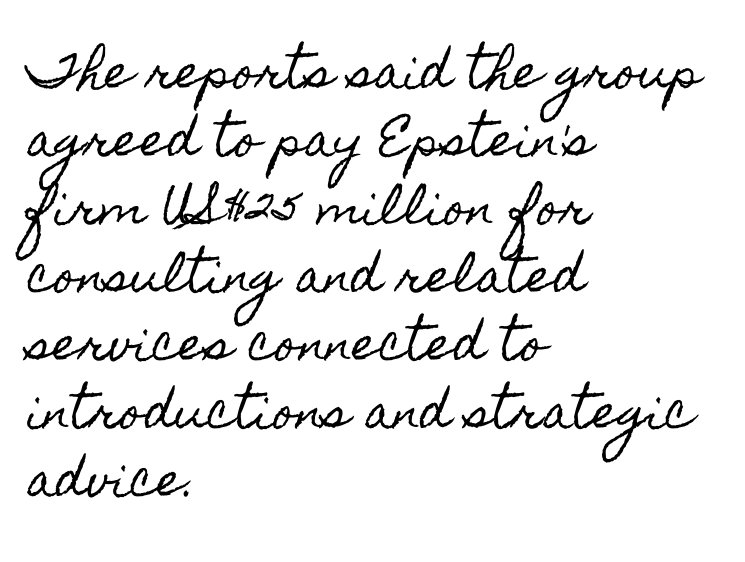
The image shows 45 px condensed type; set left-aligned, normal line spacing (1.51x), normal letter spacing, not underlined; a small x-height.
